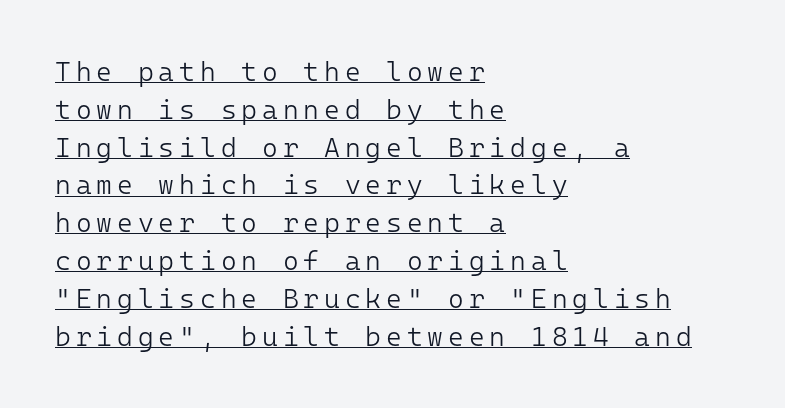
Q: Is the text bold? A: No.
Q: Is the text italic (slanted)? A: No, it is upright.
Q: Is the text underlined? A: Yes.
Q: How is the paragraph aligned? A: Left-aligned.
Q: Is the spacing between lines tight, normal or loose? A: Normal.
